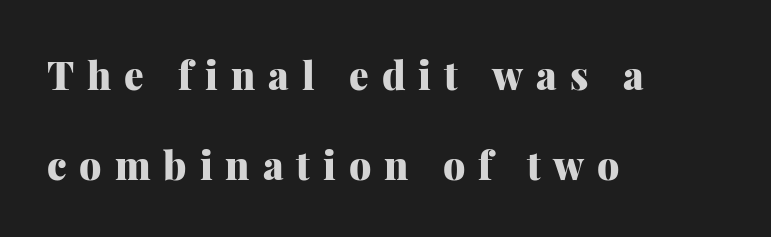
Each letter keeps its own natural width here, so spacing adapts to shape. The type sits square on the baseline with zero lean. All the whitespace from short lines collects on the right. The letters carry serifs — small finishing strokes at the ends of their stems.
